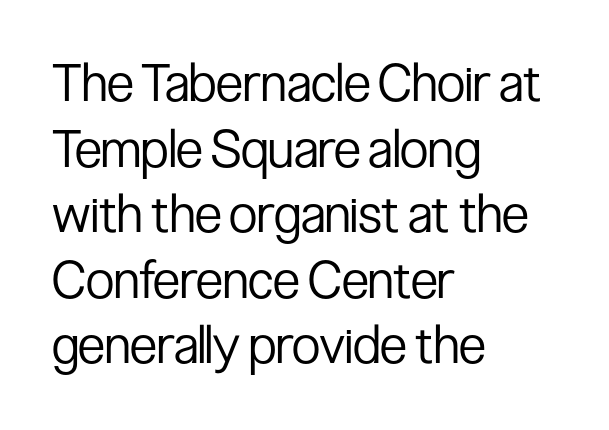
Q: Is the text bold? A: No.
Q: Is the text italic (slanted)? A: No, it is upright.
Q: Is the typeface a serif or a sans-serif typeface? A: Sans-serif.
Q: Is the text underlined? A: No.
Q: How is the paragraph aligned? A: Left-aligned.
Q: Is the spacing between letters normal or unusually wide? A: Normal.
Q: Is the spacing between lines tight, normal or loose? A: Normal.
Q: Width (condensed, normal, or wide)? A: Condensed.
Q: Stroke contrast? A: Low.
Q: x-height? A: Medium.
Q: Monospaced? A: No.
